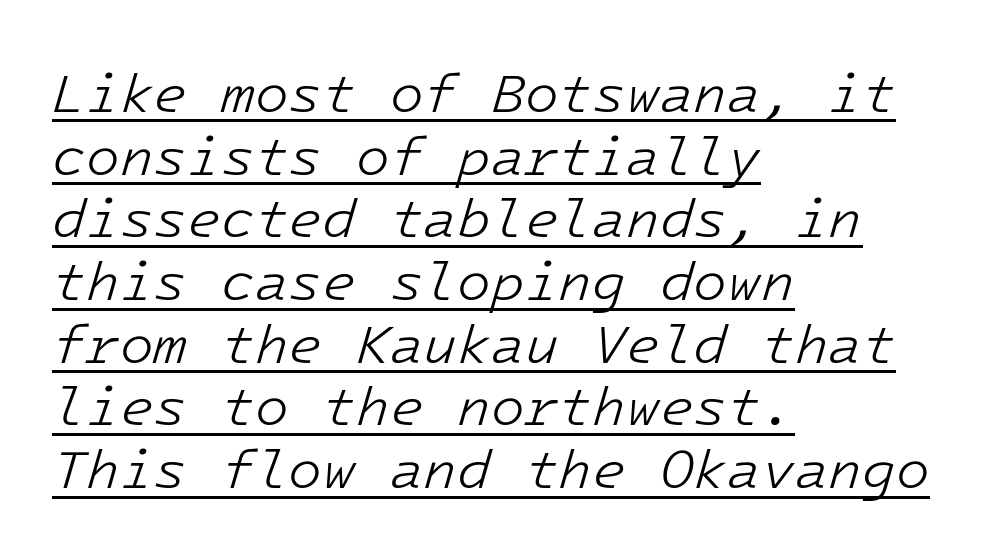
{"italic": "yes", "lean": "right", "slant_degrees": 16, "bold": "no", "weight": "light", "width": "normal", "stroke_contrast": "low", "x_height": "medium", "underline": "yes", "align": "left", "line_spacing": "tight", "line_spacing_ratio": 1.14, "letter_spacing": "normal", "letter_spacing_em": 0.0, "glyph_px": 55}
